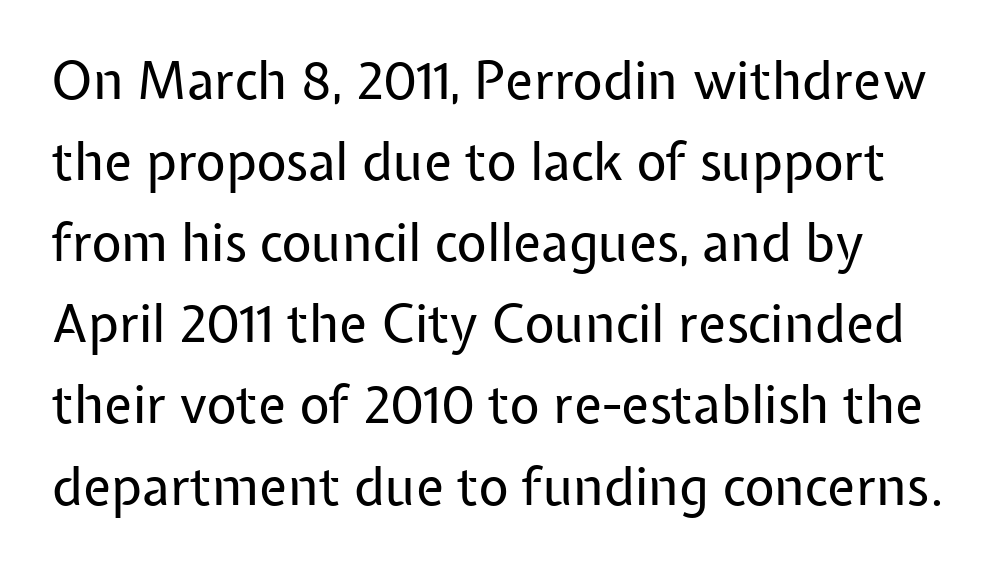
{"serif": "no", "italic": "no", "bold": "no", "weight": "regular", "width": "normal", "stroke_contrast": "low", "x_height": "medium", "monospaced": "no", "underline": "no", "align": "left", "line_spacing": "normal", "line_spacing_ratio": 1.56, "letter_spacing": "normal", "letter_spacing_em": 0.0, "glyph_px": 52}
